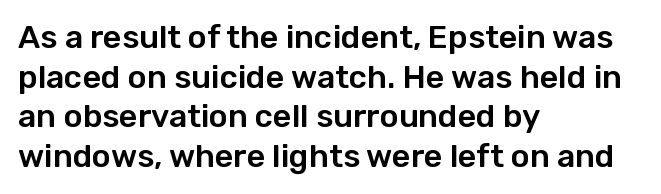
No italicization has been applied; the sample stays upright. Decoration check: the copy has no underline. Horizontally, the lines are justified to the leading edge only. Caption: standard tracking, unaltered. To sum up the face: it is a sans, with no serifs.
